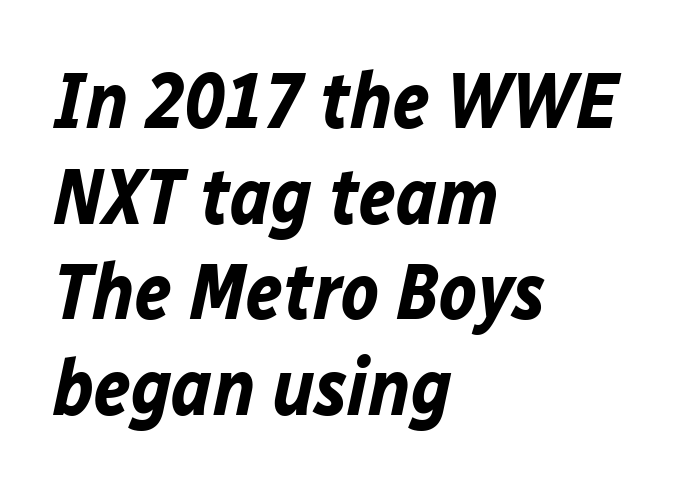
Every letter is thick-stroked: bold, no question. Clear beneath every line of the passage. These lines are rendered in a variable-pitch font. The letters sit at their default tracking, neither squeezed nor spread. The letters are slanted; this is an italic face.
